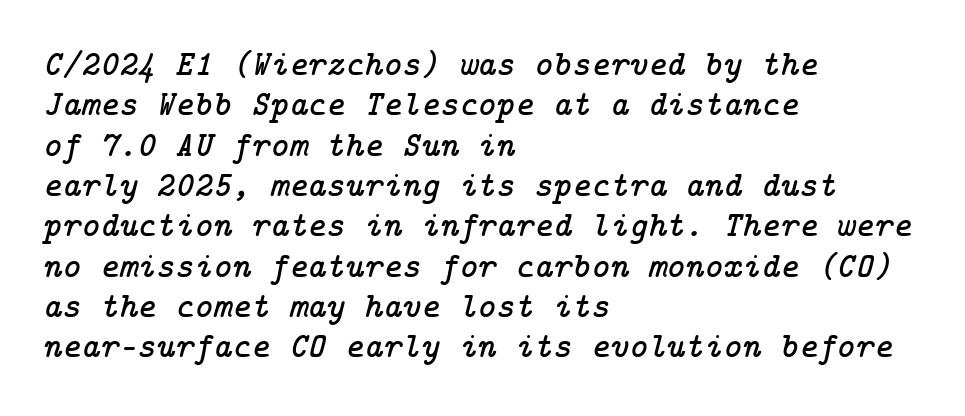
Q: Is the text italic (slanted)? A: Yes, it leans right by about 14 degrees.
Q: Is the typeface a serif or a sans-serif typeface? A: Serif.
Q: Is the text underlined? A: No.
Q: How is the paragraph aligned? A: Left-aligned.
Q: Is the spacing between letters normal or unusually wide? A: Normal.
Q: Is the spacing between lines tight, normal or loose? A: Tight.
Q: Width (condensed, normal, or wide)? A: Normal.
Q: Stroke contrast? A: Low.
Q: x-height? A: Medium.
